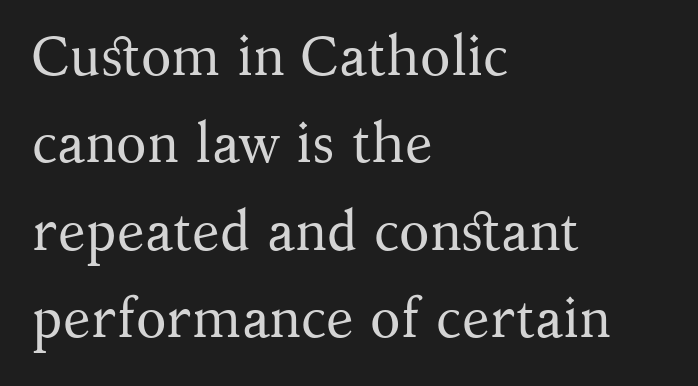
Looks like regular typesetting: each glyph gets only the width it needs. This sample uses an upright cut, with every glyph sitting square on the baseline. Compared with typical paragraphs, the rows here are spaced about the same. Descender tails drop into unmarked territory. The ragged edge is on the right, which tells us the setting is flush left.
